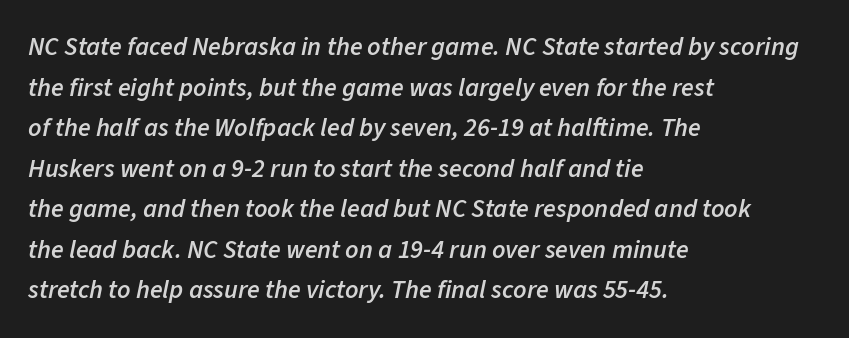
{"italic": "yes", "lean": "right", "slant_degrees": 11, "bold": "semi", "underline": "no", "align": "left", "line_spacing": "normal", "line_spacing_ratio": 1.56, "letter_spacing": "normal", "letter_spacing_em": 0.0, "glyph_px": 26}
